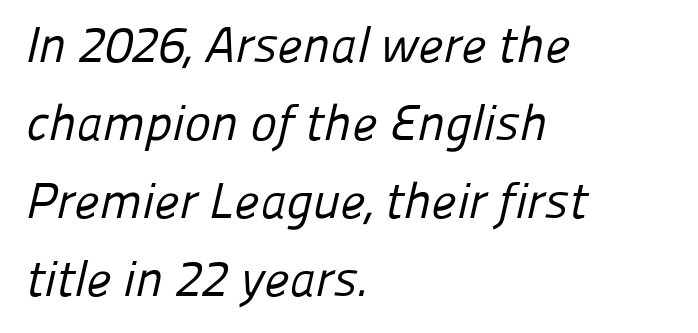
The image shows 50 px regular-weight sans-serif type; set left-aligned, normal line spacing (1.56x), normal letter spacing, not underlined; low stroke contrast and a medium x-height.
